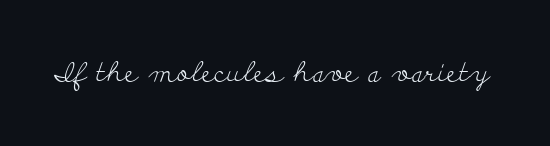
Q: Is the text bold? A: No.
Q: Is the text italic (slanted)? A: Yes.
Q: Is the text underlined? A: No.
Q: Is the spacing between letters normal or unusually wide? A: Normal.
